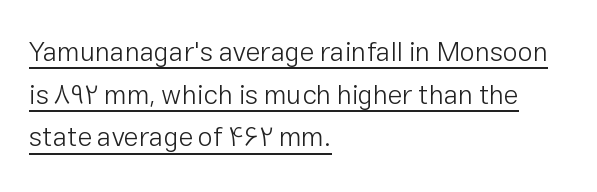
Q: Is the text bold? A: No.
Q: Is the text italic (slanted)? A: No, it is upright.
Q: Is the text underlined? A: Yes.
Q: How is the paragraph aligned? A: Left-aligned.
Q: Is the spacing between letters normal or unusually wide? A: Normal.
Q: Is the spacing between lines tight, normal or loose? A: Normal.
